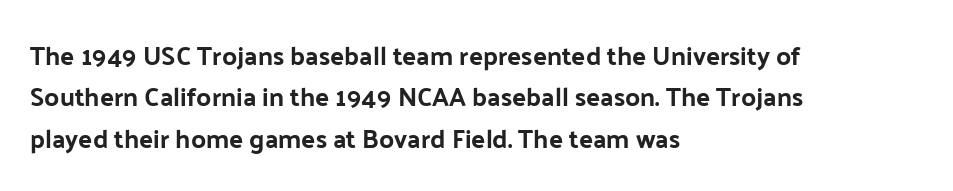
{"italic": "no", "bold": "yes", "underline": "no", "align": "left", "line_spacing": "normal", "line_spacing_ratio": 1.59, "letter_spacing": "normal", "letter_spacing_em": 0.0, "glyph_px": 26}
